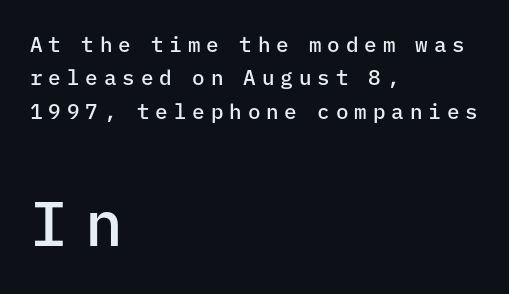
Q: Is the text bold? A: Semi-bold.
Q: Is the text italic (slanted)? A: No, it is upright.
Q: Is the typeface a serif or a sans-serif typeface? A: Sans-serif.
Q: Is the text underlined? A: No.
Q: How is the paragraph aligned? A: Left-aligned.
Q: Is the spacing between letters normal or unusually wide? A: Unusually wide.
Q: Is the spacing between lines tight, normal or loose? A: Normal.
Q: Which block of text is set in a larger size, the first (top) or the second (bottom)? A: The second (bottom) one.
Q: Width (condensed, normal, or wide)? A: Normal.
Q: Stroke contrast? A: Low.
Q: x-height? A: Medium.
Q: Monospaced? A: Yes.
